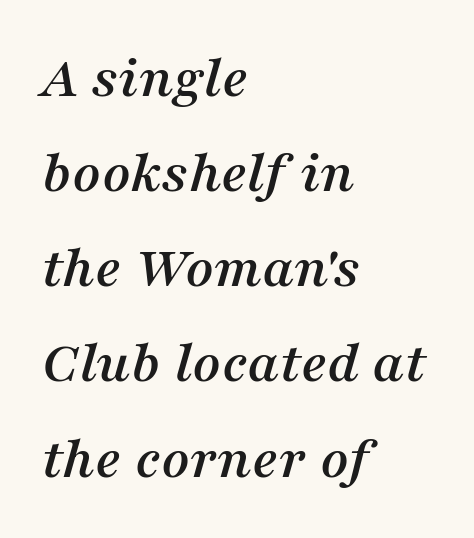
{"serif": "yes", "italic": "yes", "lean": "right", "slant_degrees": 16, "width": "normal", "stroke_contrast": "medium", "x_height": "medium", "monospaced": "no", "underline": "no", "align": "left", "line_spacing": "normal", "line_spacing_ratio": 1.56, "letter_spacing": "normal", "letter_spacing_em": 0.0, "glyph_px": 61}
